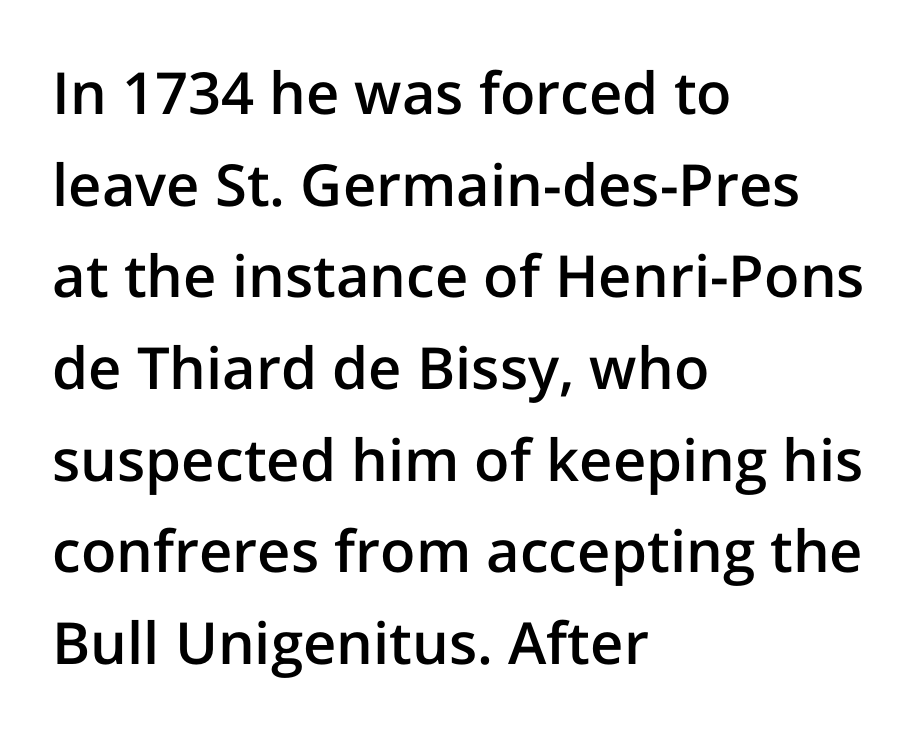
Q: Is the text bold? A: Semi-bold.
Q: Is the text italic (slanted)? A: No, it is upright.
Q: Is the typeface a serif or a sans-serif typeface? A: Sans-serif.
Q: Is the text underlined? A: No.
Q: How is the paragraph aligned? A: Left-aligned.
Q: Is the spacing between letters normal or unusually wide? A: Normal.
Q: Is the spacing between lines tight, normal or loose? A: Normal.
Q: Width (condensed, normal, or wide)? A: Normal.
Q: Stroke contrast? A: Low.
Q: x-height? A: Medium.
Q: Monospaced? A: No.
